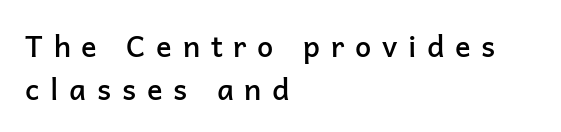
{"serif": "no", "italic": "no", "bold": "semi", "weight": "semibold", "width": "normal", "stroke_contrast": "low", "x_height": "medium", "monospaced": "no", "underline": "no", "align": "left", "line_spacing": "normal", "line_spacing_ratio": 1.47, "letter_spacing": "wide", "letter_spacing_em": 0.37, "glyph_px": 29}
